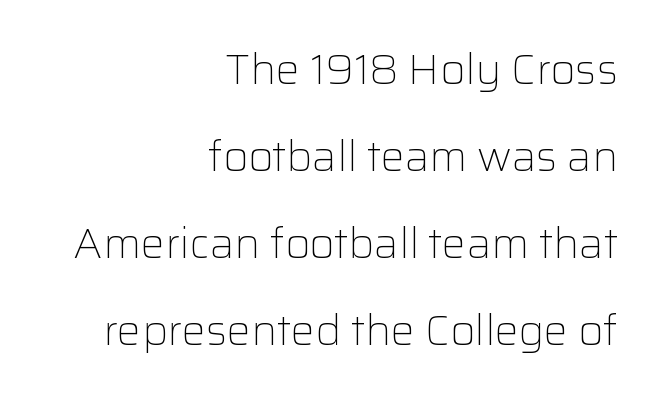
The specimen omits any rule beneath the text block's lines. Every stem runs plumb, perpendicular to the baseline. Students, observe: this is what heavily led, spacious text looks like. Letter spacing: default. Alignment: flush right.
